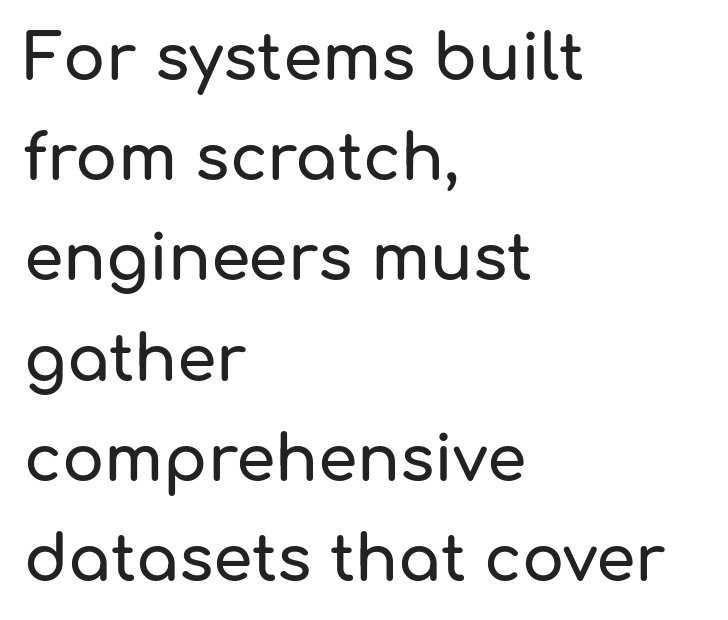
The image shows 63 px sans-serif type, upright; set left-aligned, normal line spacing (1.59x), normal letter spacing, not underlined; low stroke contrast and a medium x-height.
